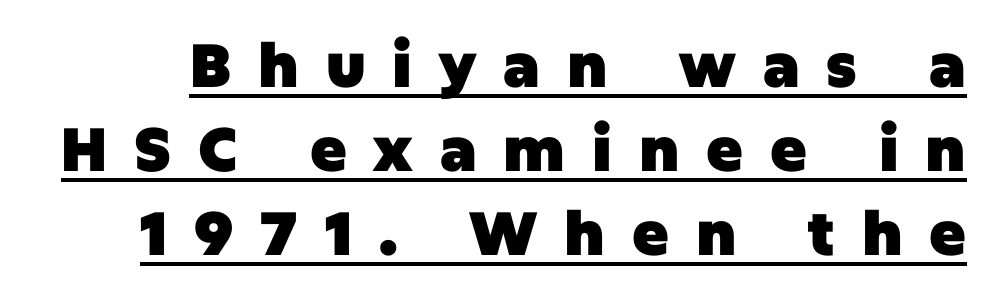
Q: Is the text bold? A: Yes.
Q: Is the text italic (slanted)? A: No, it is upright.
Q: Is the typeface a serif or a sans-serif typeface? A: Sans-serif.
Q: Is the text underlined? A: Yes.
Q: Is the spacing between letters normal or unusually wide? A: Unusually wide.
Q: Is the spacing between lines tight, normal or loose? A: Normal.
Q: Width (condensed, normal, or wide)? A: Normal.
Q: Stroke contrast? A: Low.
Q: x-height? A: Large.
Q: Monospaced? A: No.
